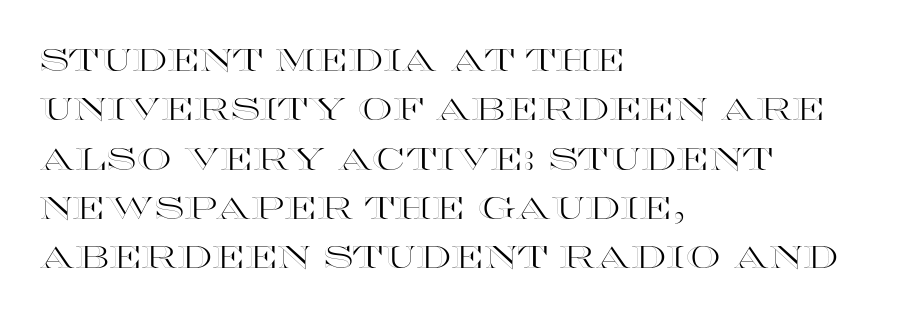
{"italic": "no", "width": "wide", "x_height": "large", "monospaced": "no", "underline": "no", "align": "left", "line_spacing": "normal", "line_spacing_ratio": 1.59, "letter_spacing": "normal", "letter_spacing_em": 0.0, "glyph_px": 31}
